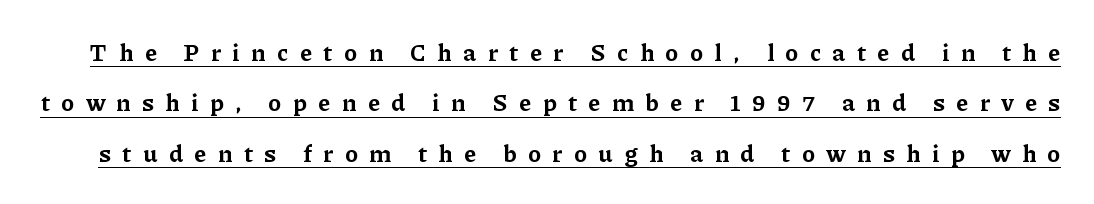
Q: Is the text bold? A: Yes.
Q: Is the text italic (slanted)? A: No, it is upright.
Q: Is the text underlined? A: Yes.
Q: Is the spacing between letters normal or unusually wide? A: Unusually wide.
Q: Is the spacing between lines tight, normal or loose? A: Loose.
